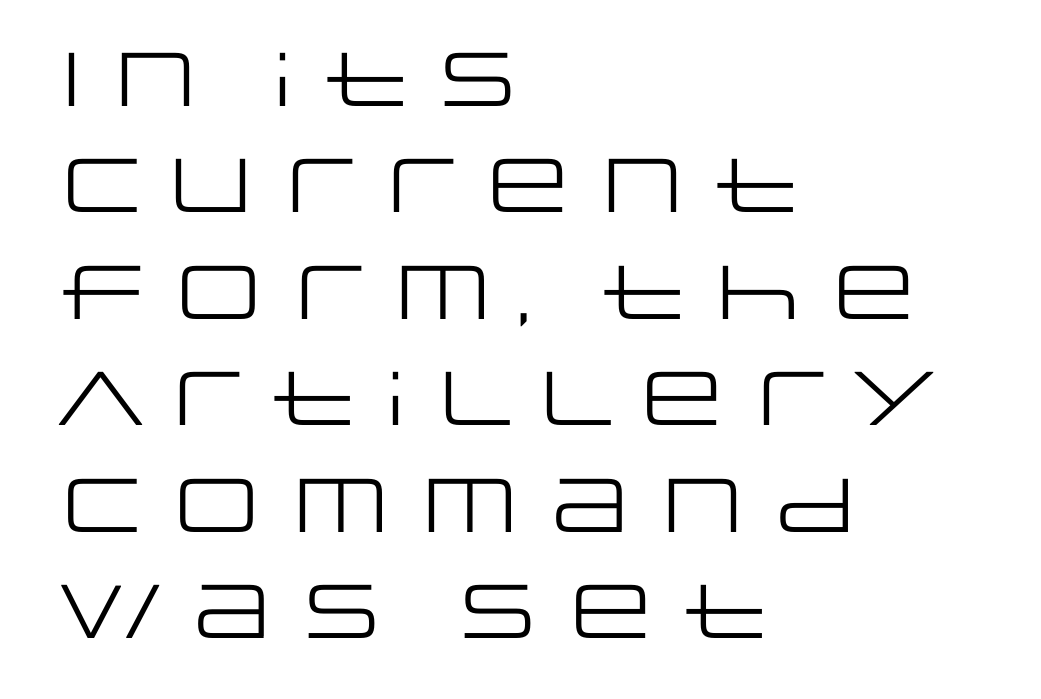
The image shows 76 px regular-weight, wide sans-serif type, upright; set left-aligned, normal line spacing (1.4x), normal letter spacing, not underlined; low stroke contrast and a large x-height.
